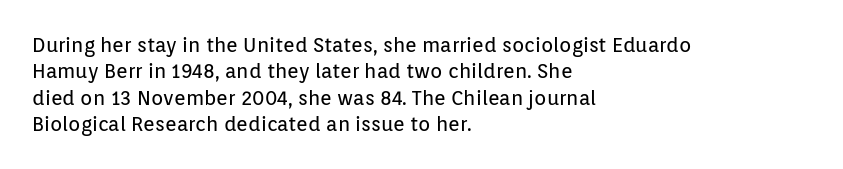
Characters remain perfectly vertical along every line. Rows of type keep a routine distance in the vertical direction. The face looks like a standard text weight, possibly lighter. Letter spacing: default. Each row of text sits above clean, open space.
